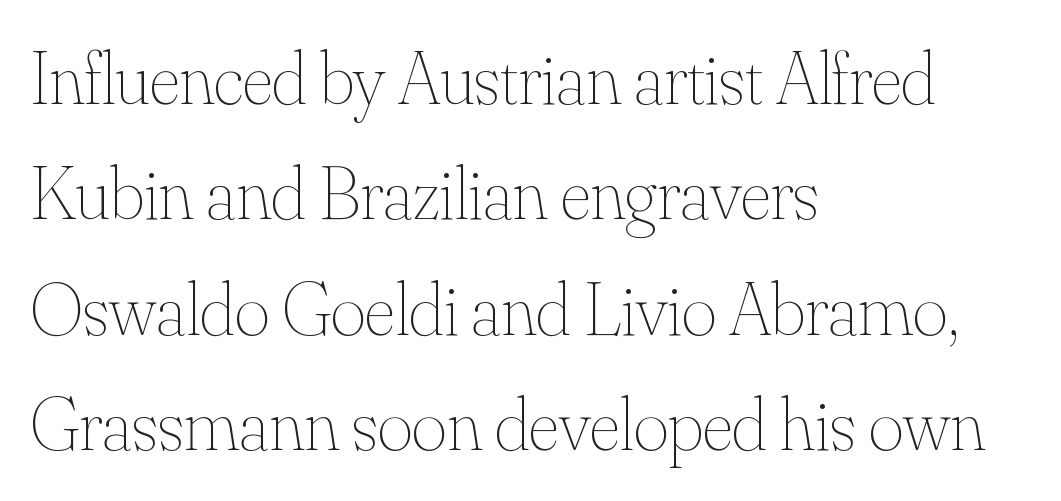
Lines of text with bare space underneath. Proportional: the letters do not fall into vertical columns. Horizontally, the lines are justified to the leading edge only. Compared with a typical body face, this is equally light or lighter still. A typesetter would mark this as roman, not italic.
